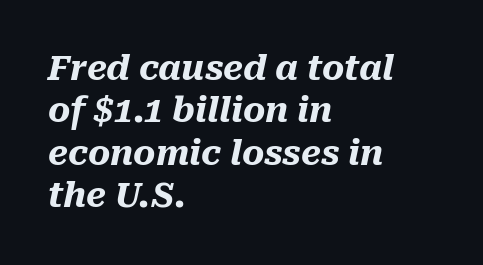
The image shows 34 px heavy type, italic (leaning right); set left-aligned, normal line spacing (1.25x), normal letter spacing, not underlined; medium stroke contrast and a medium x-height.
